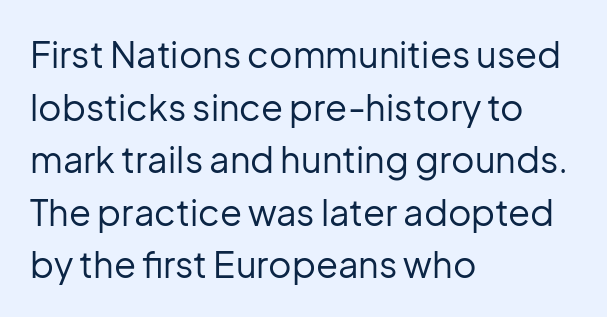
Is there much room between lines? A standard amount, neither cramped nor airy. Reading down the block, your eye returns to a fixed left position each line. The type family on display is of the sans-serif kind. A typesetter would call this zero additional tracking.
